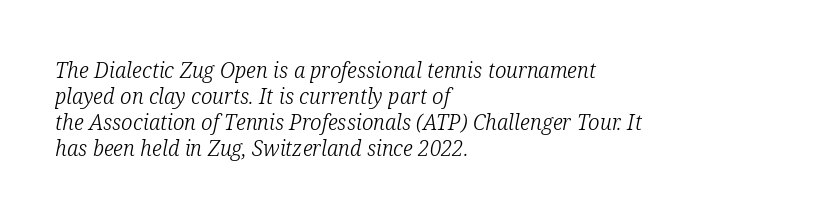
The font's italic variant was chosen for this text. Decoration check: the copy has no underline. The font sits on the lighter half of the weight spectrum, regular included. The ragged edge is on the right, which tells us the setting is flush left. The rendering keeps characters at their native spacing.
